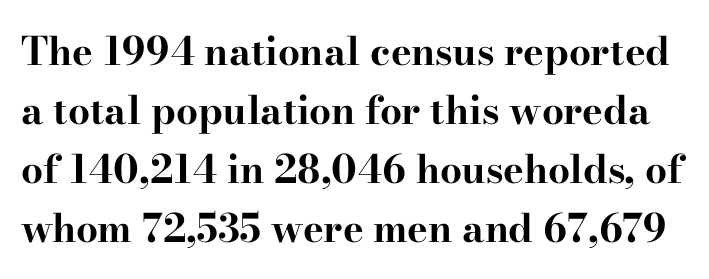
Q: Is the text bold? A: Yes.
Q: Is the text italic (slanted)? A: No, it is upright.
Q: Is the typeface a serif or a sans-serif typeface? A: Serif.
Q: Is the text underlined? A: No.
Q: Is the spacing between letters normal or unusually wide? A: Normal.
Q: Is the spacing between lines tight, normal or loose? A: Normal.
Q: Width (condensed, normal, or wide)? A: Wide.
Q: Stroke contrast? A: High.
Q: x-height? A: Small.
Q: Monospaced? A: No.
